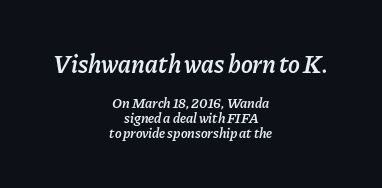
The image shows 25 px text type, italic (leaning right); set centered, tight line spacing (1.07x), normal letter spacing, not underlined; the first (top) block is 1.79x larger.
